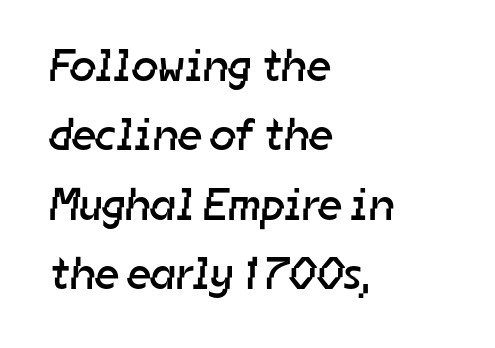
How would I describe the line gaps? Plain and ordinary. A light-to-regular cut is what we see here. What stands out about the letter spacing? Nothing — it is the standard amount. Proportional: the letters do not fall into vertical columns. Unlike a traditional serif, this face leaves its strokes unadorned. The paragraph shown leans on its left margin.
